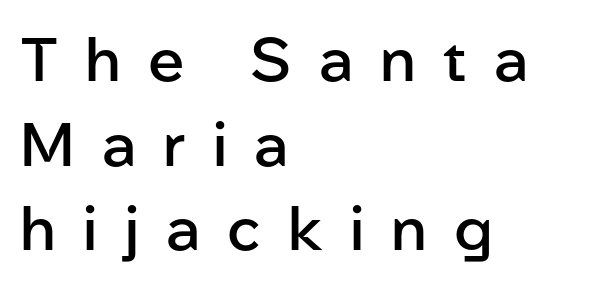
Q: Is the text bold? A: Semi-bold.
Q: Is the text italic (slanted)? A: No, it is upright.
Q: Is the typeface a serif or a sans-serif typeface? A: Sans-serif.
Q: Is the text underlined? A: No.
Q: How is the paragraph aligned? A: Left-aligned.
Q: Is the spacing between letters normal or unusually wide? A: Unusually wide.
Q: Is the spacing between lines tight, normal or loose? A: Normal.
Q: Width (condensed, normal, or wide)? A: Normal.
Q: Stroke contrast? A: Low.
Q: x-height? A: Medium.
Q: Monospaced? A: No.
